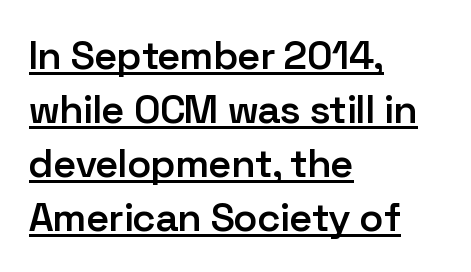
Q: Is the text bold? A: Semi-bold.
Q: Is the text italic (slanted)? A: No, it is upright.
Q: Is the typeface a serif or a sans-serif typeface? A: Sans-serif.
Q: Is the text underlined? A: Yes.
Q: How is the paragraph aligned? A: Left-aligned.
Q: Is the spacing between letters normal or unusually wide? A: Normal.
Q: Is the spacing between lines tight, normal or loose? A: Normal.
Q: Width (condensed, normal, or wide)? A: Normal.
Q: Stroke contrast? A: Low.
Q: x-height? A: Medium.
Q: Monospaced? A: No.
